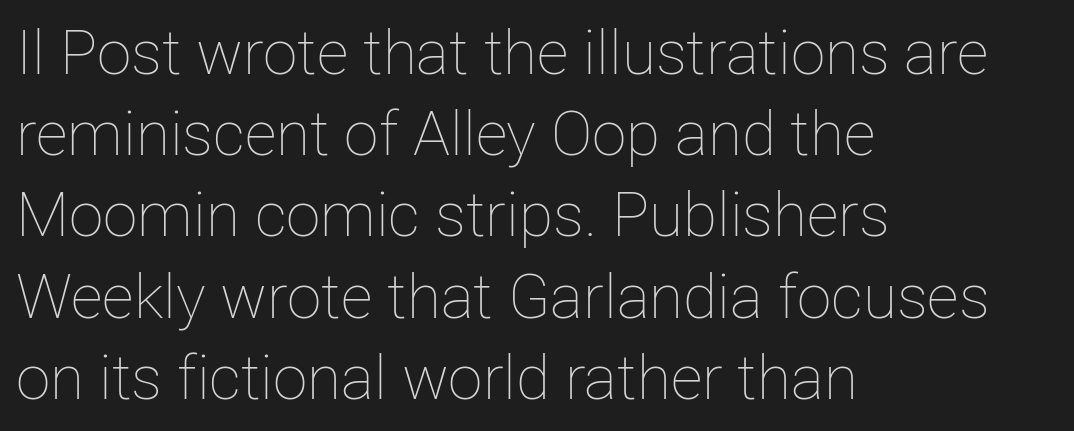
The horizontal fit of the characters is conventional and even. The letterforms sit at book weight or below. Each line starts at the same left margin while the right side varies. This is the regular roman posture of the typeface. These lines sit exactly where default settings would place them.
